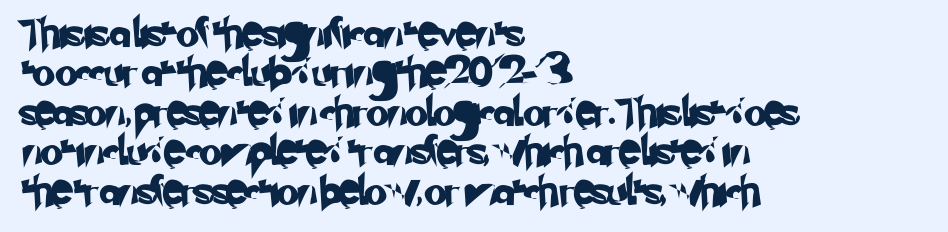
The image shows 29 px sans-serif type; set left-aligned, normal line spacing (1.36x), normal letter spacing, not underlined; low stroke contrast and a small x-height.
